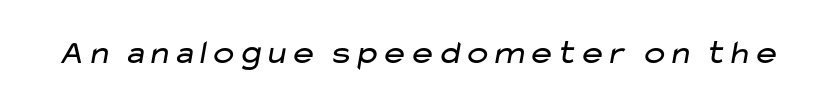
The image shows 34 px regular-weight, wide sans-serif type; set normal letter spacing, not underlined; low stroke contrast and a medium x-height.
